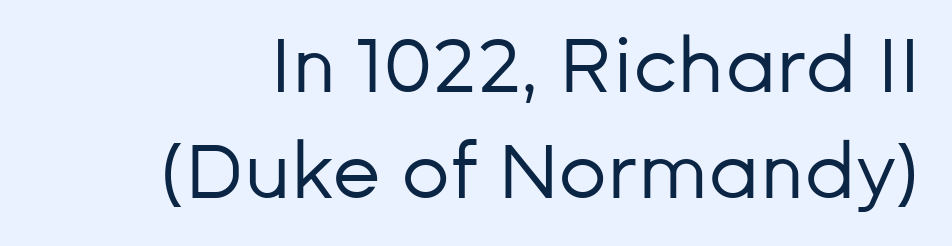
The image shows 76 px regular-weight sans-serif type, upright; set normal line spacing (1.4x), normal letter spacing, not underlined; low stroke contrast and a medium x-height.
